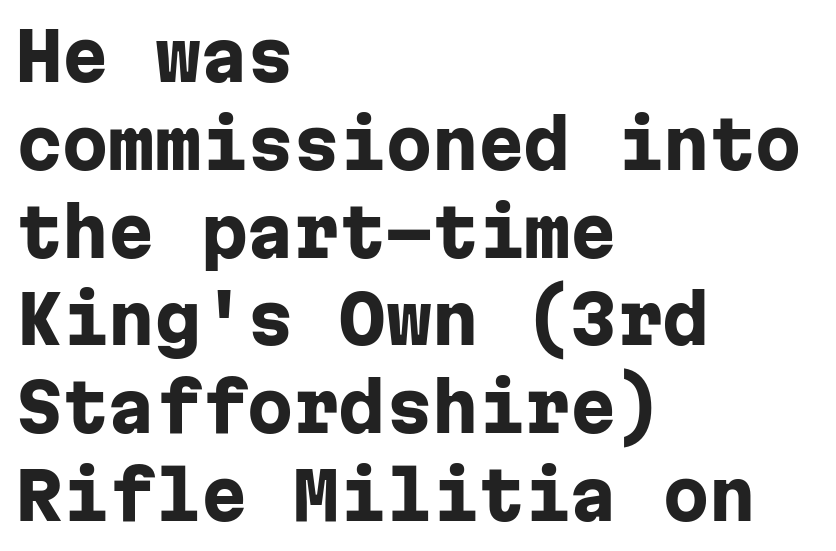
Q: Is the text bold? A: Yes.
Q: Is the text italic (slanted)? A: No, it is upright.
Q: Is the typeface a serif or a sans-serif typeface? A: Sans-serif.
Q: Is the text underlined? A: No.
Q: How is the paragraph aligned? A: Left-aligned.
Q: Is the spacing between letters normal or unusually wide? A: Normal.
Q: Is the spacing between lines tight, normal or loose? A: Normal.
Q: Width (condensed, normal, or wide)? A: Normal.
Q: Stroke contrast? A: Low.
Q: x-height? A: Medium.
Q: Monospaced? A: Yes.
